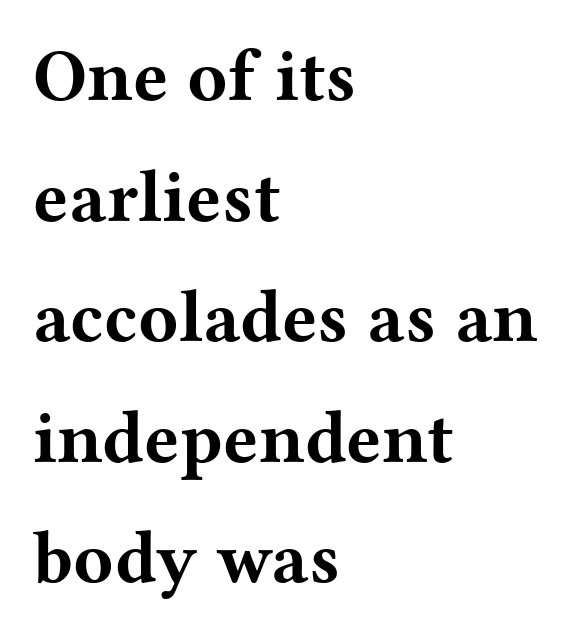
Q: Is the text bold? A: Yes.
Q: Is the text italic (slanted)? A: No, it is upright.
Q: Is the typeface a serif or a sans-serif typeface? A: Serif.
Q: Is the text underlined? A: No.
Q: How is the paragraph aligned? A: Left-aligned.
Q: Is the spacing between letters normal or unusually wide? A: Normal.
Q: Is the spacing between lines tight, normal or loose? A: Normal.
Q: Width (condensed, normal, or wide)? A: Wide.
Q: Stroke contrast? A: Medium.
Q: x-height? A: Medium.
Q: Monospaced? A: No.
